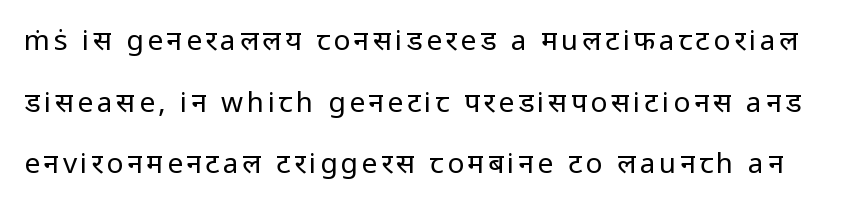
The image shows 28 px regular-weight sans-serif type, upright; set loose line spacing (2.2x), not underlined; low stroke contrast and a medium x-height.
